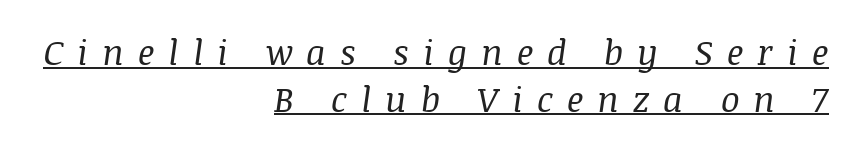
The image shows 35 px regular-weight serif type, italic (leaning right); set right-aligned, normal line spacing (1.33x), unusually wide letter spacing (+0.4 em), underlined; medium stroke contrast and a large x-height.
